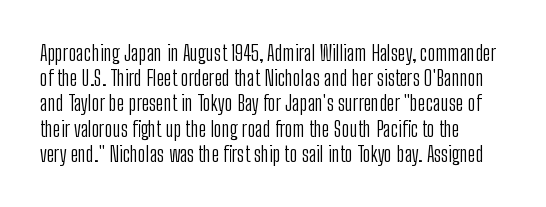
{"italic": "no", "bold": "no", "underline": "no", "line_spacing_ratio": 1.2, "letter_spacing": "normal", "letter_spacing_em": 0.0, "glyph_px": 21}
